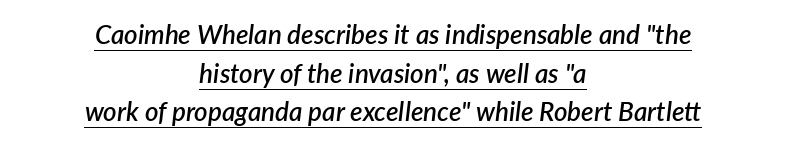
Q: Is the text bold? A: Semi-bold.
Q: Is the text italic (slanted)? A: Yes, it leans right by about 7 degrees.
Q: Is the text underlined? A: Yes.
Q: How is the paragraph aligned? A: Centered.
Q: Is the spacing between letters normal or unusually wide? A: Normal.
Q: Is the spacing between lines tight, normal or loose? A: Normal.
